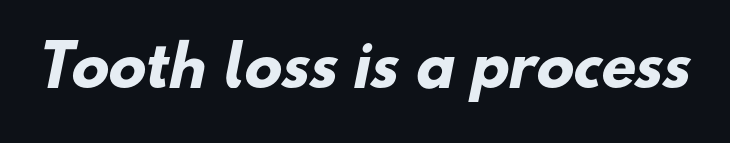
The image shows 56 px heavy sans-serif type; set normal letter spacing, not underlined; low stroke contrast and a small x-height.
